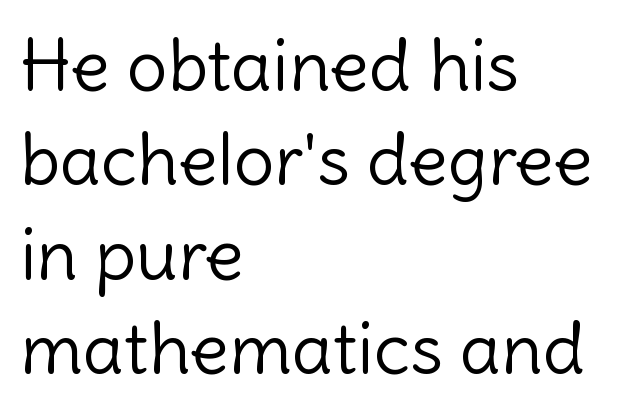
The image shows 72 px light sans-serif type, upright; set left-aligned, normal line spacing (1.31x), normal letter spacing, not underlined; a medium x-height.
